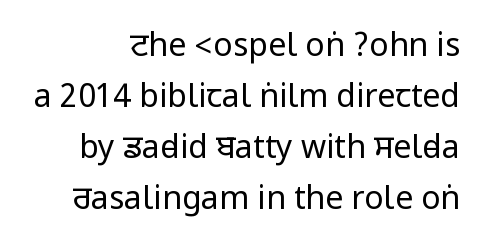
The image shows 32 px regular-weight, condensed sans-serif type, upright; set normal line spacing (1.59x), normal letter spacing, not underlined; low stroke contrast.
